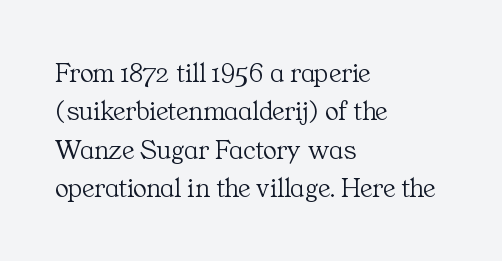
Q: Is the text bold? A: No.
Q: Is the text italic (slanted)? A: No, it is upright.
Q: Is the typeface a serif or a sans-serif typeface? A: Serif.
Q: Is the text underlined? A: No.
Q: How is the paragraph aligned? A: Left-aligned.
Q: Is the spacing between letters normal or unusually wide? A: Normal.
Q: Is the spacing between lines tight, normal or loose? A: Normal.
Q: Width (condensed, normal, or wide)? A: Normal.
Q: Stroke contrast? A: Medium.
Q: x-height? A: Medium.
Q: Monospaced? A: No.
